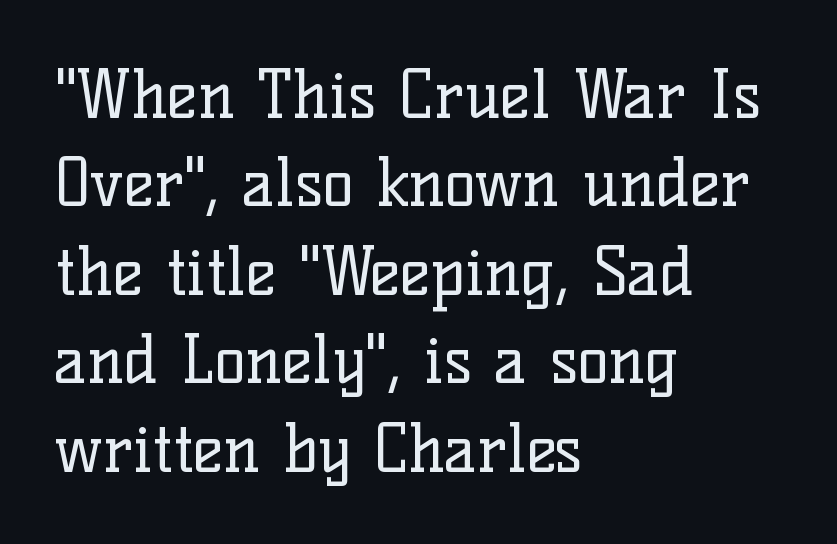
The image shows 65 px regular-weight serif type, upright; set left-aligned, normal line spacing (1.36x), normal letter spacing, not underlined; low stroke contrast and a medium x-height.
